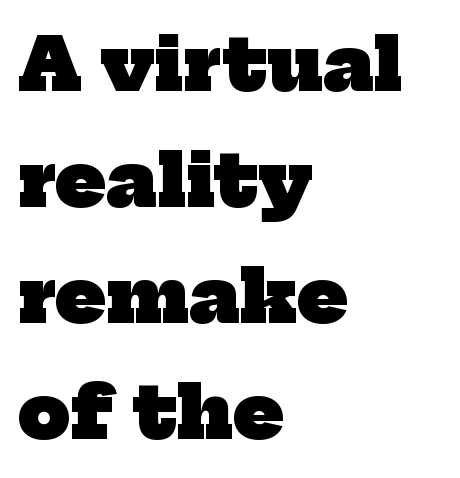
The image shows 73 px heavy serif type; set left-aligned, normal line spacing (1.59x), normal letter spacing, not underlined; low stroke contrast and a medium x-height.
